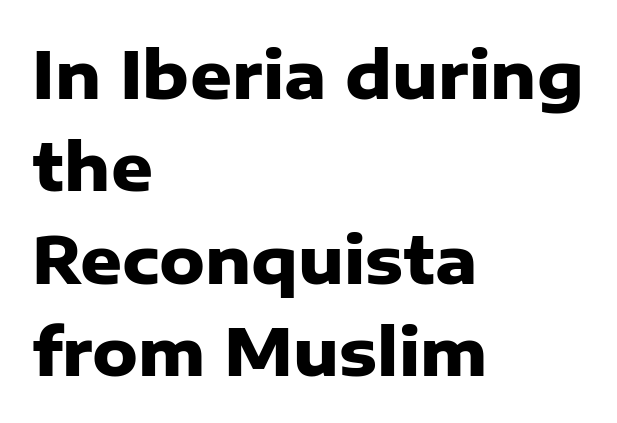
The image shows 65 px heavy sans-serif type, upright; set left-aligned, normal line spacing (1.42x), normal letter spacing, not underlined; low stroke contrast and a medium x-height.
